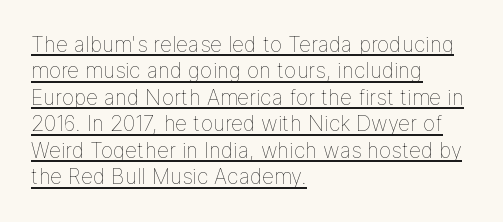
This sample is left-justified, so line endings fall wherever the words run out. How would I describe the line gaps? Plain and ordinary. A typesetter would call this zero additional tracking. Italic? Not at all — the glyphs are vertical. Heft: none added — not bold. Honestly, the underline is the first thing you notice here.
